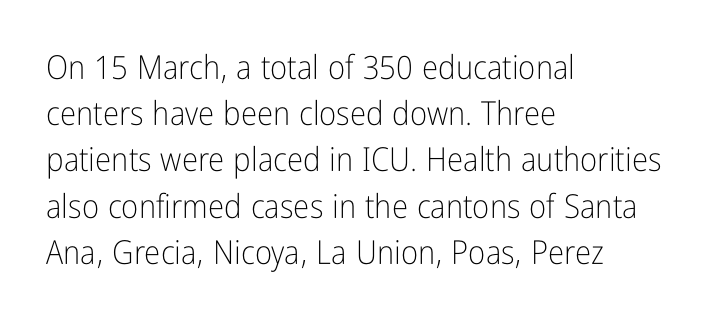
Q: Is the text bold? A: No.
Q: Is the text italic (slanted)? A: No, it is upright.
Q: Is the typeface a serif or a sans-serif typeface? A: Sans-serif.
Q: Is the text underlined? A: No.
Q: How is the paragraph aligned? A: Left-aligned.
Q: Is the spacing between letters normal or unusually wide? A: Normal.
Q: Is the spacing between lines tight, normal or loose? A: Normal.
Q: Width (condensed, normal, or wide)? A: Condensed.
Q: Stroke contrast? A: Low.
Q: x-height? A: Medium.
Q: Monospaced? A: No.
